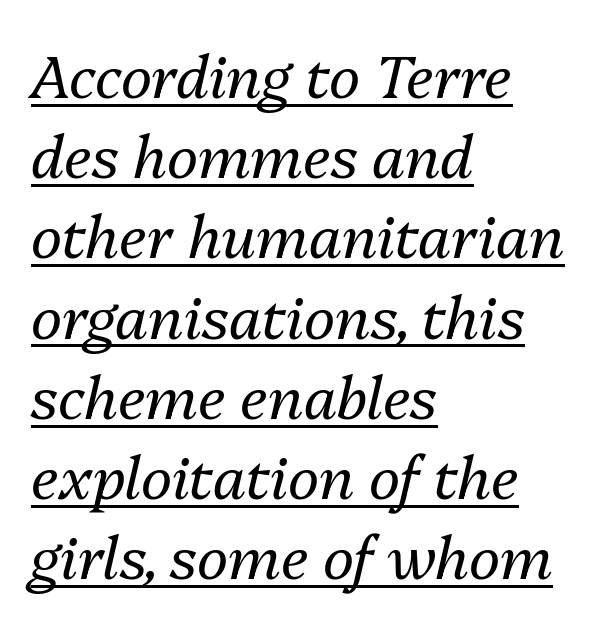
The image shows 59 px regular-weight type, italic (leaning right); set left-aligned, normal line spacing (1.36x), normal letter spacing, underlined; medium stroke contrast and a medium x-height.
